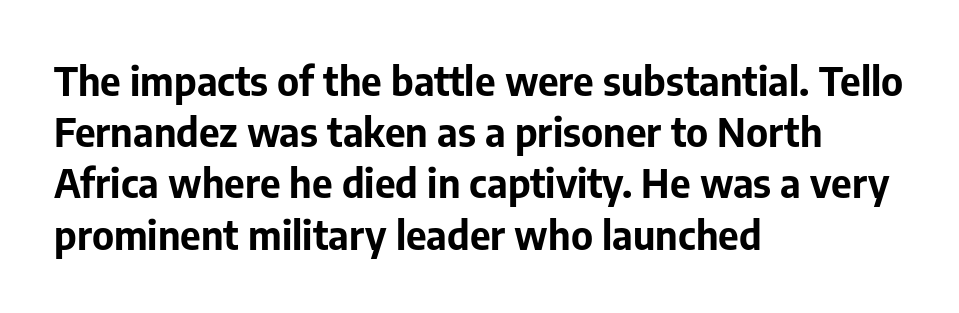
When letters stand straight like this, we call the style roman or upright. Compared with a centered layout, this one pins lines to the left instead. Regarding serifs, this sample does without them. Letter spacing: default. The space directly below the letters is spotless.
